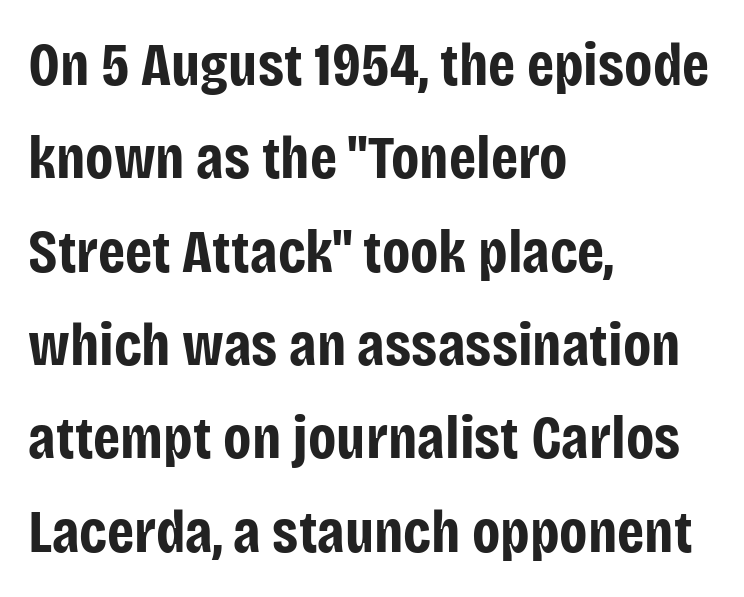
Q: Is the text bold? A: Yes.
Q: Is the text italic (slanted)? A: No, it is upright.
Q: Is the typeface a serif or a sans-serif typeface? A: Sans-serif.
Q: Is the text underlined? A: No.
Q: How is the paragraph aligned? A: Left-aligned.
Q: Is the spacing between letters normal or unusually wide? A: Normal.
Q: Is the spacing between lines tight, normal or loose? A: Normal.
Q: Width (condensed, normal, or wide)? A: Condensed.
Q: Stroke contrast? A: Low.
Q: x-height? A: Large.
Q: Monospaced? A: No.
